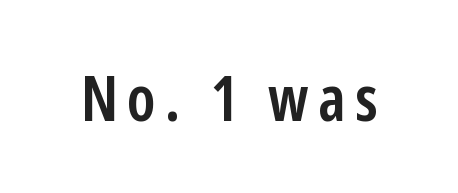
{"serif": "no", "italic": "no", "bold": "semi", "weight": "semibold", "width": "condensed", "stroke_contrast": "low", "x_height": "medium", "monospaced": "no", "underline": "no", "glyph_px": 63}
